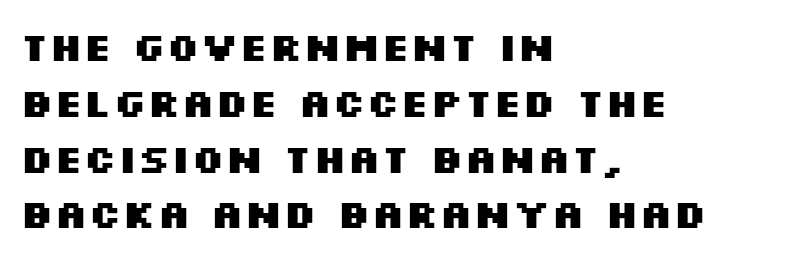
{"serif": "no", "italic": "no", "bold": "yes", "weight": "heavy", "width": "wide", "stroke_contrast": "medium", "x_height": "large", "monospaced": "no", "underline": "no", "align": "left", "line_spacing": "normal", "line_spacing_ratio": 1.43, "letter_spacing": "normal", "letter_spacing_em": 0.0, "glyph_px": 39}
